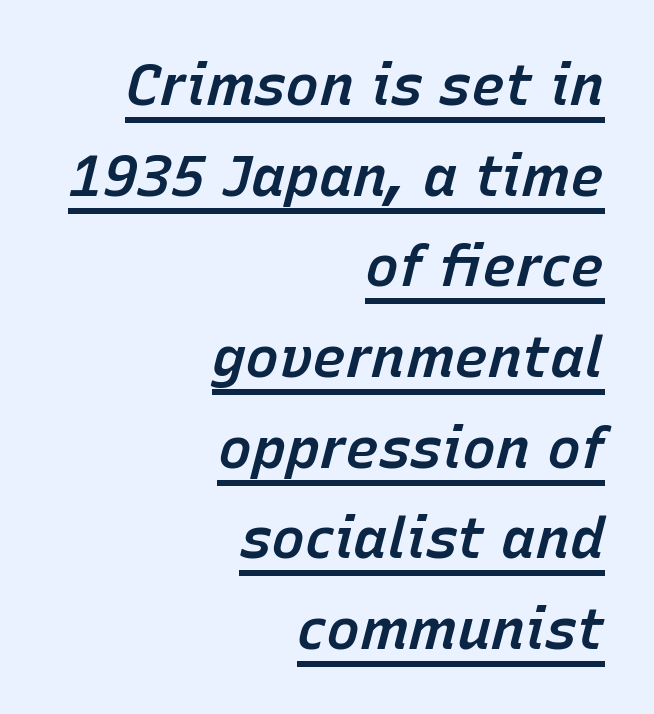
These words are printed semibold, heavier than regular yet not bold. Each line of the rendering has a horizontal stroke beneath the glyphs. The font's italic variant was chosen for this text. A typesetter would call this leading conventional body-copy spacing. Line endings align vertically; line beginnings do not. The letters sit at their default tracking, neither squeezed nor spread.
